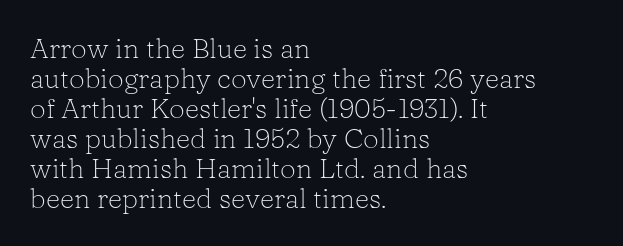
Does the leading feel generous? Not at all — it's pinched. Ordinary non-slanted type is in use. In terms of letterform style, serifs are clearly present. Compared with a centered layout, this one pins lines to the left instead. A typesetter would call this proportional, since set widths differ per character.
